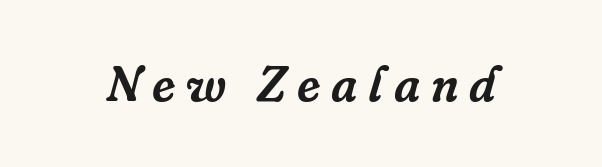
Quick note: italic. Spacing verdict: proportional, widths tailored to each character. What stands out about the letter spacing? Its width — letters are far apart. A serif font was chosen for this passage.
